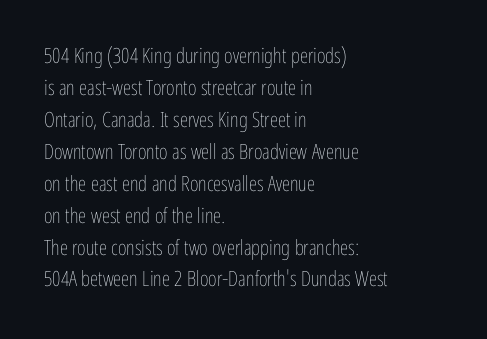
Q: Is the text bold? A: No.
Q: Is the text italic (slanted)? A: No, it is upright.
Q: Is the text underlined? A: No.
Q: How is the paragraph aligned? A: Left-aligned.
Q: Is the spacing between letters normal or unusually wide? A: Normal.
Q: Is the spacing between lines tight, normal or loose? A: Normal.
